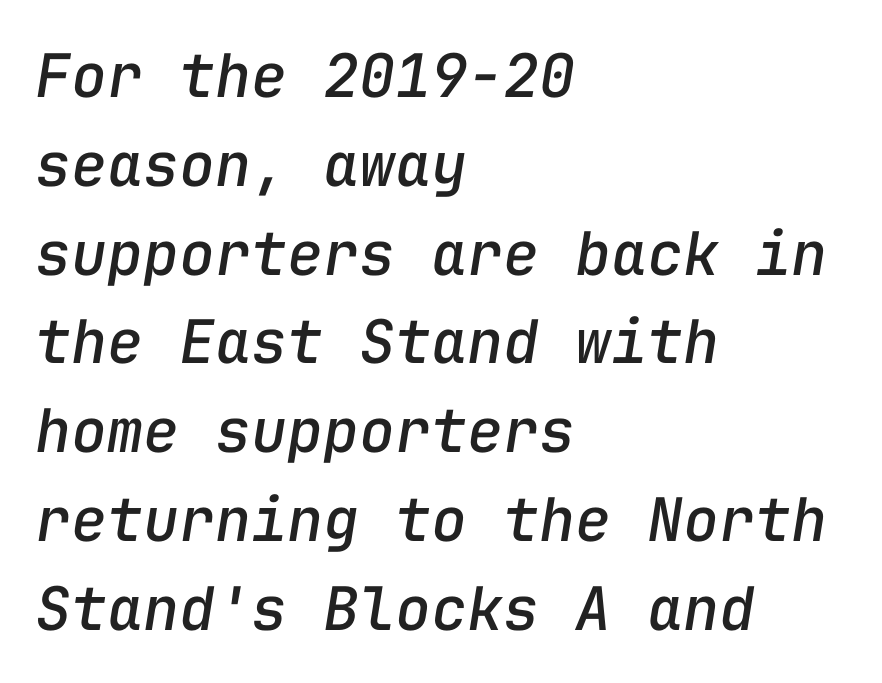
Default kerning and tracking; the words read as compact shapes. The block of text has a typical density, with ordinary space between rows. Looks like terminal output: every glyph gets an equal slot. The paragraph shown leans on its left margin.
